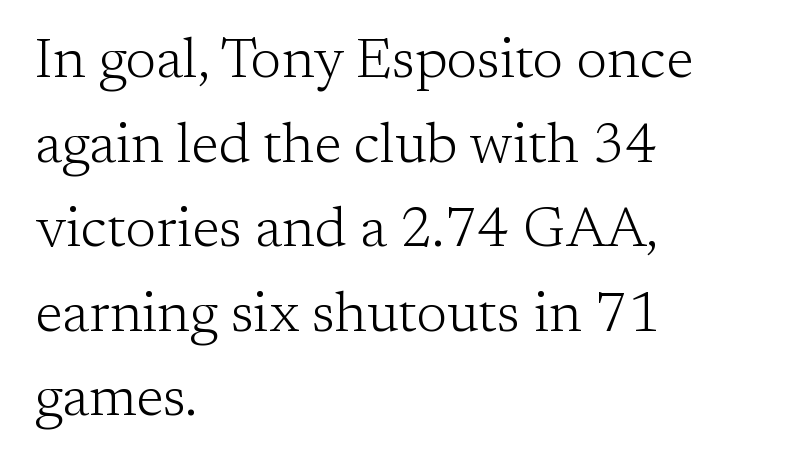
Q: Is the text bold? A: No.
Q: Is the text italic (slanted)? A: No, it is upright.
Q: Is the typeface a serif or a sans-serif typeface? A: Serif.
Q: Is the text underlined? A: No.
Q: How is the paragraph aligned? A: Left-aligned.
Q: Is the spacing between letters normal or unusually wide? A: Normal.
Q: Is the spacing between lines tight, normal or loose? A: Normal.
Q: Width (condensed, normal, or wide)? A: Normal.
Q: Stroke contrast? A: Low.
Q: x-height? A: Medium.
Q: Monospaced? A: No.
